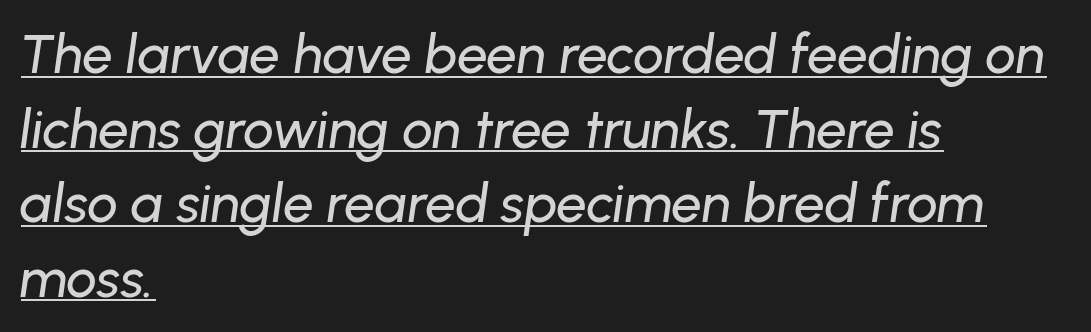
{"italic": "yes", "lean": "right", "slant_degrees": 8, "width": "normal", "stroke_contrast": "low", "x_height": "medium", "monospaced": "no", "underline": "yes", "align": "left", "line_spacing": "normal", "line_spacing_ratio": 1.38, "letter_spacing": "normal", "letter_spacing_em": 0.0, "glyph_px": 54}
